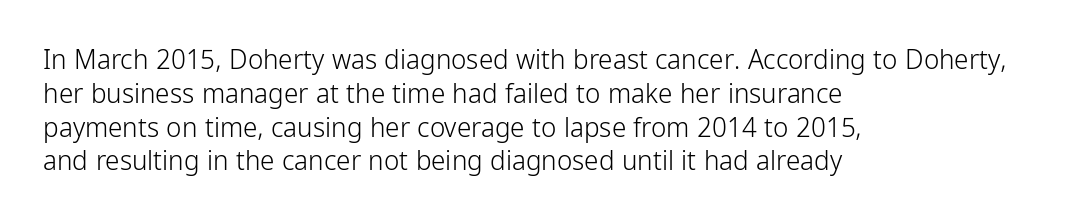
Descenders are the only things crossing below the line. Vertical strokes here are truly vertical. Compared with typical paragraphs, the rows here are spaced about the same. The setting favours the left margin, as ordinary paragraphs usually do.
